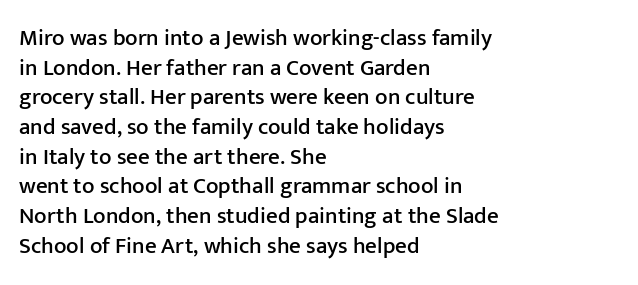
The image shows 23 px text type, upright; set left-aligned, normal line spacing (1.29x), normal letter spacing, not underlined.
